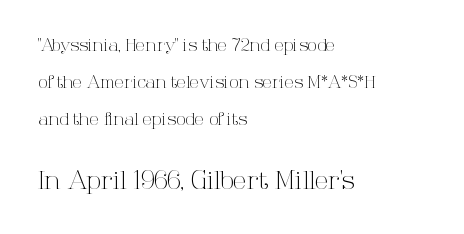
Q: Is the text bold? A: No.
Q: Is the text italic (slanted)? A: No, it is upright.
Q: Is the text underlined? A: No.
Q: How is the paragraph aligned? A: Left-aligned.
Q: Is the spacing between letters normal or unusually wide? A: Normal.
Q: Is the spacing between lines tight, normal or loose? A: Loose.
Q: Which block of text is set in a larger size, the first (top) or the second (bottom)? A: The second (bottom) one.
